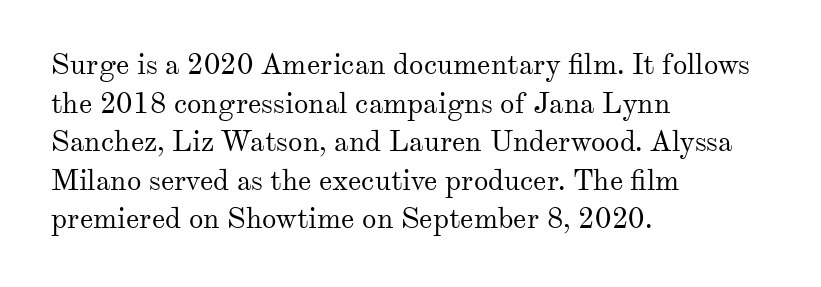
{"serif": "yes", "italic": "no", "bold": "no", "weight": "regular", "width": "normal", "stroke_contrast": "medium", "x_height": "small", "monospaced": "no", "underline": "no", "align": "left", "line_spacing": "normal", "line_spacing_ratio": 1.33, "letter_spacing": "normal", "letter_spacing_em": 0.0, "glyph_px": 29}
